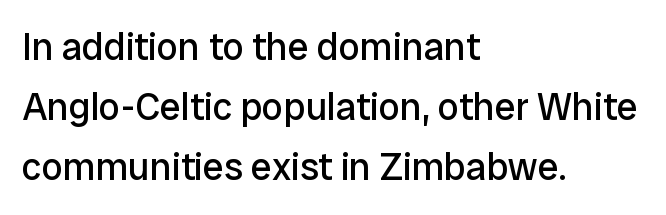
{"serif": "no", "italic": "no", "bold": "no", "weight": "regular", "width": "normal", "stroke_contrast": "low", "x_height": "medium", "monospaced": "no", "underline": "no", "align": "left", "line_spacing": "normal", "line_spacing_ratio": 1.58, "letter_spacing": "normal", "letter_spacing_em": 0.0, "glyph_px": 38}
